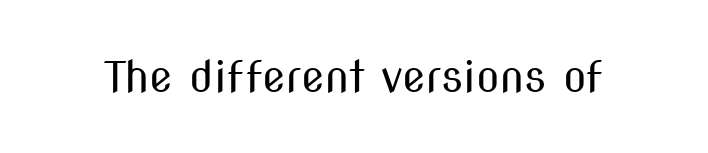
Q: Is the text bold? A: No.
Q: Is the text italic (slanted)? A: No, it is upright.
Q: Is the typeface a serif or a sans-serif typeface? A: Sans-serif.
Q: Is the text underlined? A: No.
Q: Is the spacing between letters normal or unusually wide? A: Normal.
Q: Width (condensed, normal, or wide)? A: Condensed.
Q: Stroke contrast? A: Medium.
Q: x-height? A: Medium.
Q: Monospaced? A: No.
